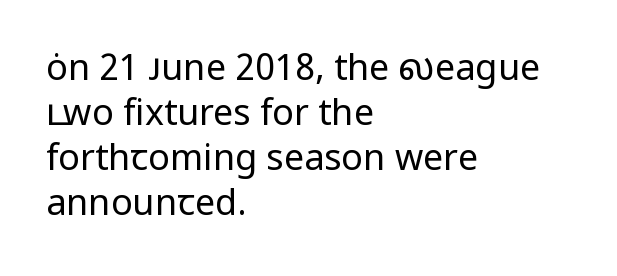
The image shows 36 px regular-weight sans-serif type, upright; set left-aligned, normal line spacing (1.25x), normal letter spacing, not underlined; low stroke contrast and a medium x-height.
